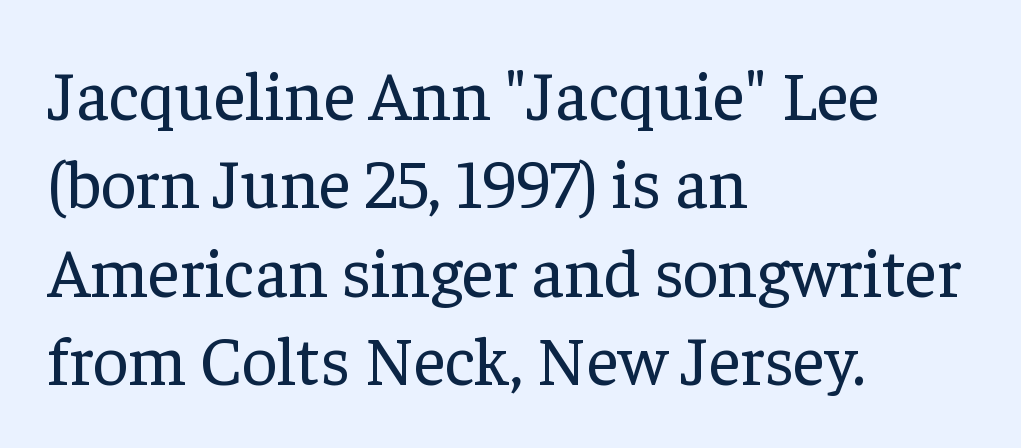
{"serif": "yes", "italic": "no", "bold": "no", "weight": "regular", "width": "normal", "stroke_contrast": "low", "x_height": "medium", "monospaced": "no", "underline": "no", "align": "left", "line_spacing": "normal", "line_spacing_ratio": 1.28, "letter_spacing": "normal", "letter_spacing_em": 0.0, "glyph_px": 69}
